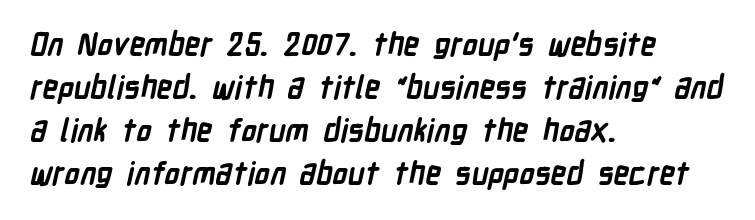
Quick note: interline space is typical. The typeface chosen for these lines omits serifs. Is the block centered? No — it sits flush against the left margin. Bare-footed words on every line. Caption: standard tracking, unaltered.
